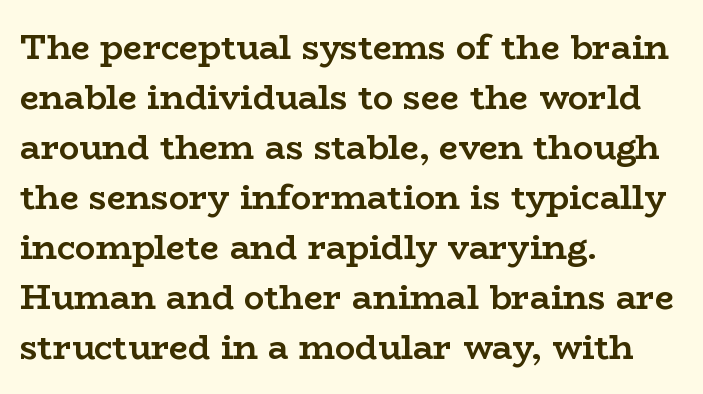
{"serif": "yes", "italic": "no", "bold": "yes", "weight": "semibold", "width": "wide", "stroke_contrast": "low", "x_height": "medium", "monospaced": "no", "underline": "no", "align": "left", "line_spacing": "normal", "line_spacing_ratio": 1.47, "letter_spacing": "normal", "letter_spacing_em": 0.0, "glyph_px": 34}
